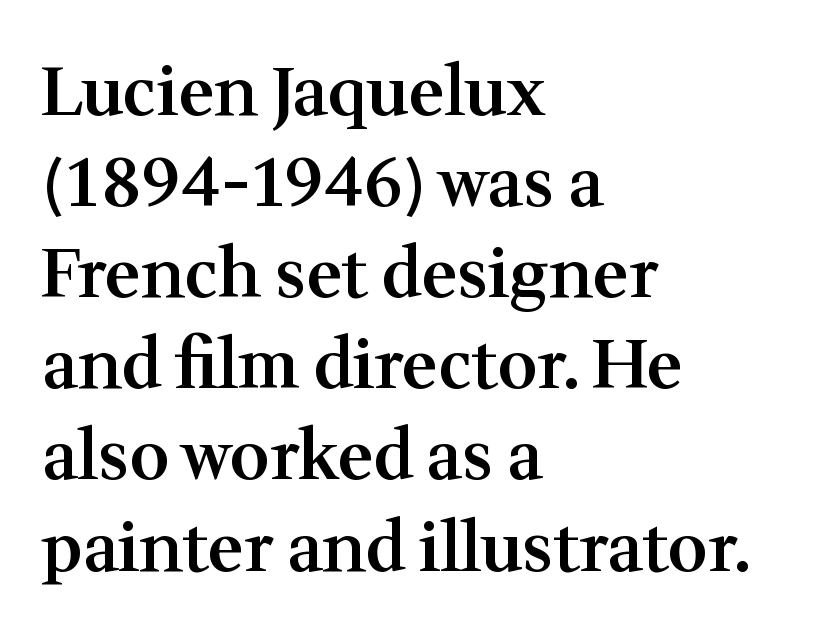
Whoever set this chose a conventional vertical rhythm. No italicization has been applied; the sample stays upright. These lines stack with their left ends in a neat column. No word sits above an underline. A typesetter would call this proportional, since set widths differ per character. Examine the stroke ends and you'll spot serifs.
